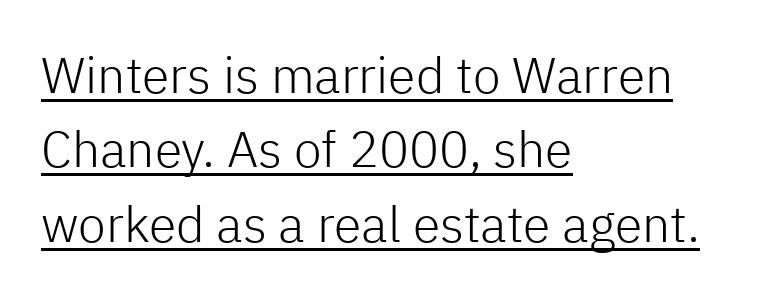
The image shows 50 px light sans-serif type, upright; set left-aligned, normal line spacing (1.49x), normal letter spacing, underlined; low stroke contrast and a medium x-height.
